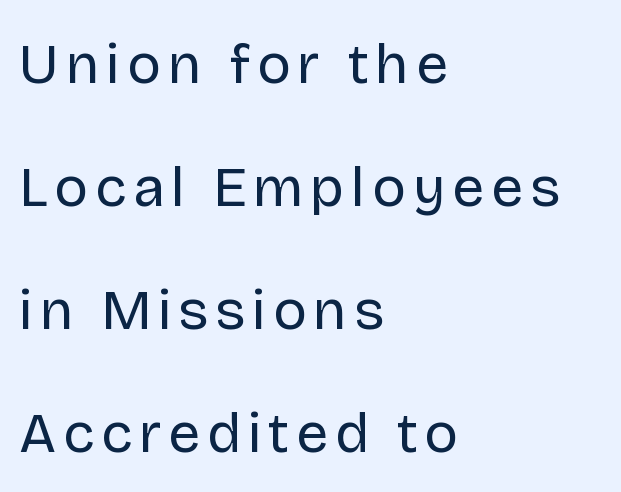
The strokes carry an ordinary text weight at most. Classification — sans serif. Posture: vertical. Nobody drew a line under any word here.
